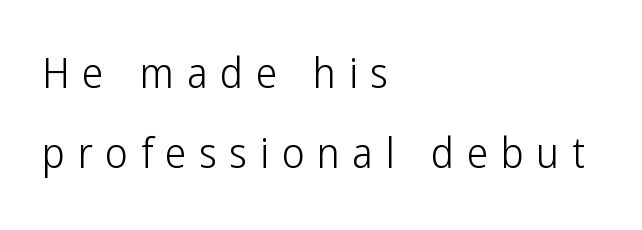
No italicization has been applied; the sample stays upright. Beneath every word, the page is bare. Varying glyph widths throughout — classic text-font behaviour. Each letter's strokes conclude bluntly, with no projecting serifs. The cut favours lightness, reaching ordinary text weight at its darkest. Every row of glyphs begins at an identical x-position on the left.
